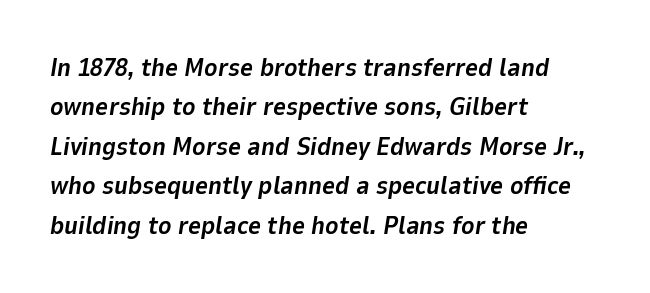
{"italic": "yes", "lean": "right", "slant_degrees": 9, "bold": "yes", "underline": "no", "align": "left", "line_spacing": "normal", "line_spacing_ratio": 1.58, "letter_spacing": "normal", "letter_spacing_em": 0.0, "glyph_px": 25}
